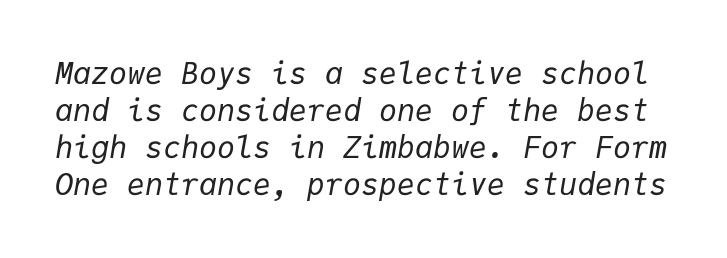
Q: Is the text bold? A: No.
Q: Is the text italic (slanted)? A: Yes, it leans right by about 9 degrees.
Q: Is the text underlined? A: No.
Q: Is the spacing between letters normal or unusually wide? A: Normal.
Q: Width (condensed, normal, or wide)? A: Normal.
Q: Stroke contrast? A: Low.
Q: x-height? A: Medium.
Q: Monospaced? A: Yes.
